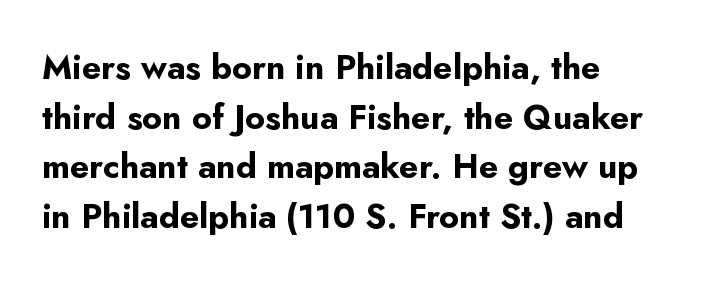
Q: Is the text bold? A: Yes.
Q: Is the text italic (slanted)? A: No, it is upright.
Q: Is the typeface a serif or a sans-serif typeface? A: Sans-serif.
Q: Is the text underlined? A: No.
Q: How is the paragraph aligned? A: Left-aligned.
Q: Is the spacing between letters normal or unusually wide? A: Normal.
Q: Is the spacing between lines tight, normal or loose? A: Normal.
Q: Width (condensed, normal, or wide)? A: Normal.
Q: Stroke contrast? A: Low.
Q: x-height? A: Small.
Q: Monospaced? A: No.
